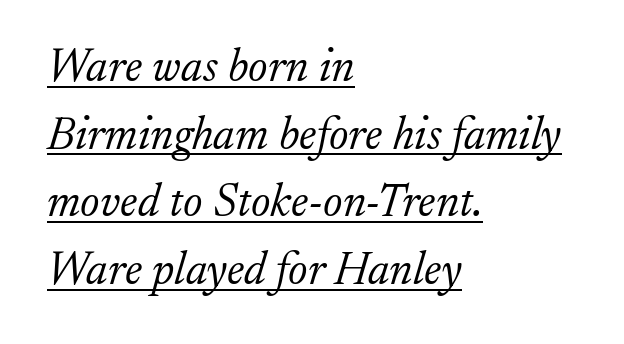
The designer went with a serif here, giving each stem small feet. It's the slanting kind of type. A typesetter would call this proportional, since set widths differ per character. Tracking value appears to be zero — textbook default spacing.
